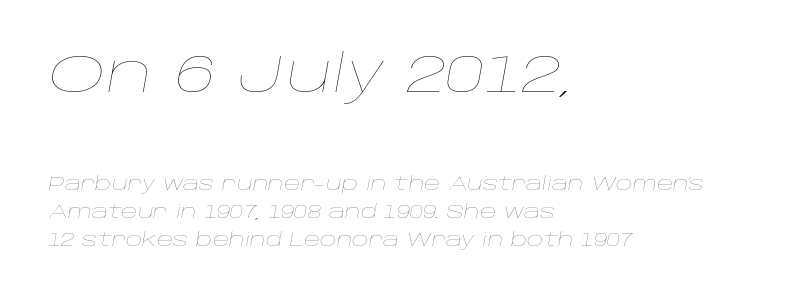
{"italic": "yes", "lean": "right", "slant_degrees": 10, "bold": "no", "weight": "thin", "width": "wide", "stroke_contrast": "low", "x_height": "large", "monospaced": "no", "underline": "no", "align": "left", "line_spacing": "normal", "line_spacing_ratio": 1.57, "letter_spacing": "normal", "letter_spacing_em": 0.0, "larger_block": "first", "size_ratio": 2.94, "glyph_px": 53}
